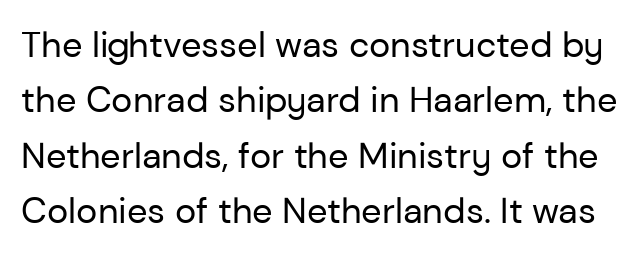
Q: Is the text bold? A: No.
Q: Is the text italic (slanted)? A: No, it is upright.
Q: Is the typeface a serif or a sans-serif typeface? A: Sans-serif.
Q: Is the text underlined? A: No.
Q: Is the spacing between letters normal or unusually wide? A: Normal.
Q: Is the spacing between lines tight, normal or loose? A: Normal.
Q: Width (condensed, normal, or wide)? A: Normal.
Q: Stroke contrast? A: Low.
Q: x-height? A: Medium.
Q: Monospaced? A: No.
